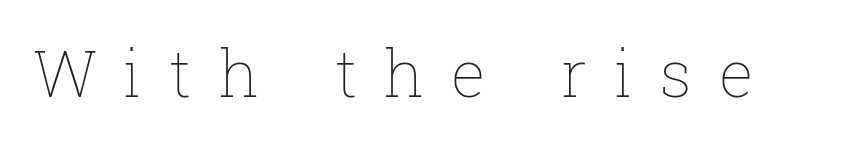
Honestly, there is no underline to notice here at all. The font's upright variant was chosen for this text. Think of a printed novel: that variable character pitch is what you see here. Is the type heavy? It reads as light-to-regular instead. The letters are spread apart with noticeably loose tracking.
